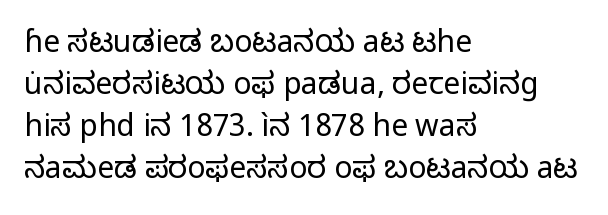
The image shows 30 px regular-weight sans-serif type, upright; set left-aligned, normal line spacing (1.4x), normal letter spacing, not underlined; low stroke contrast and a medium x-height.
